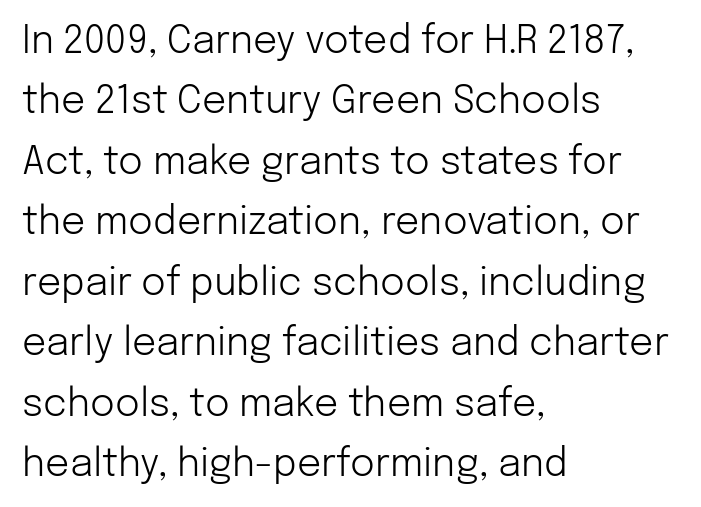
Q: Is the text bold? A: No.
Q: Is the text italic (slanted)? A: No, it is upright.
Q: Is the typeface a serif or a sans-serif typeface? A: Sans-serif.
Q: Is the text underlined? A: No.
Q: How is the paragraph aligned? A: Left-aligned.
Q: Is the spacing between letters normal or unusually wide? A: Normal.
Q: Is the spacing between lines tight, normal or loose? A: Normal.
Q: Width (condensed, normal, or wide)? A: Normal.
Q: Stroke contrast? A: Low.
Q: x-height? A: Medium.
Q: Monospaced? A: No.
